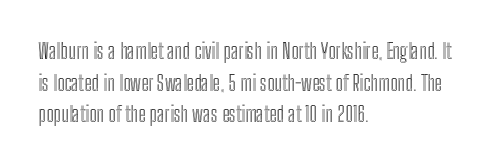
The image shows 21 px text type, upright; set left-aligned, normal line spacing (1.51x), normal letter spacing, not underlined.
